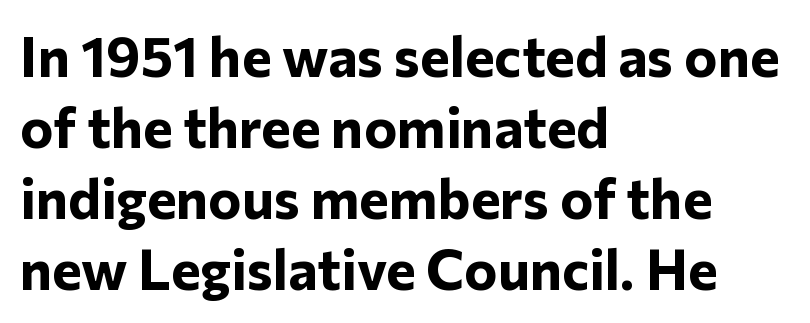
The tracking reads as untouched default to a designer's eye. Check under the words: just untouched page. Unlike italic type, these characters show no tilt at all. Horizontally, the lines are justified to the leading edge only. Students, observe: this is what conventionally led text looks like.
